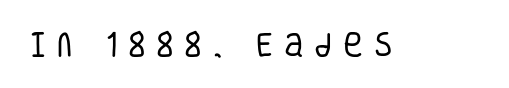
Q: Is the text bold? A: No.
Q: Is the text italic (slanted)? A: No, it is upright.
Q: Is the text underlined? A: No.
Q: Is the spacing between letters normal or unusually wide? A: Unusually wide.
